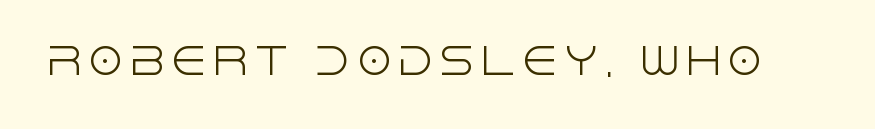
{"serif": "no", "italic": "no", "bold": "no", "weight": "light", "width": "normal", "x_height": "large", "monospaced": "no", "underline": "no", "glyph_px": 36}
